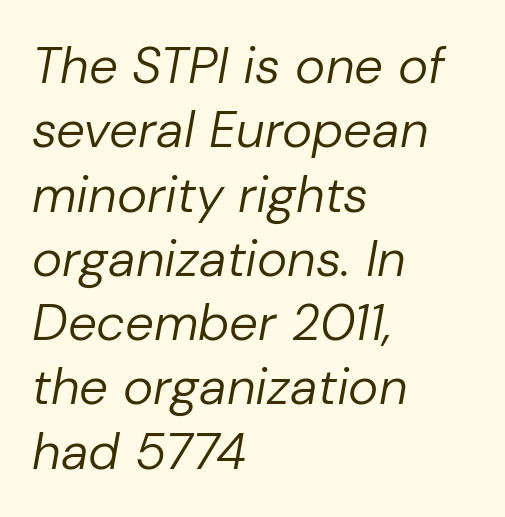
{"italic": "yes", "lean": "right", "slant_degrees": 10, "bold": "no", "weight": "regular", "width": "normal", "stroke_contrast": "low", "x_height": "medium", "monospaced": "no", "underline": "no", "align": "left", "line_spacing": "normal", "line_spacing_ratio": 1.26, "letter_spacing": "normal", "letter_spacing_em": 0.0, "glyph_px": 51}
